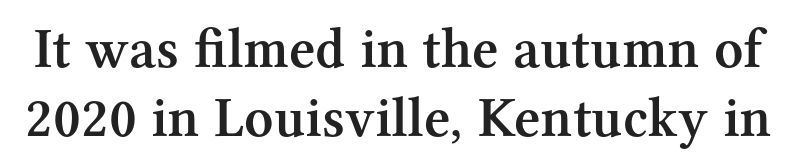
{"serif": "yes", "italic": "no", "bold": "semi", "weight": "semibold", "width": "normal", "stroke_contrast": "medium", "x_height": "medium", "monospaced": "no", "underline": "no", "line_spacing_ratio": 1.21, "letter_spacing": "normal", "letter_spacing_em": 0.0, "glyph_px": 57}
